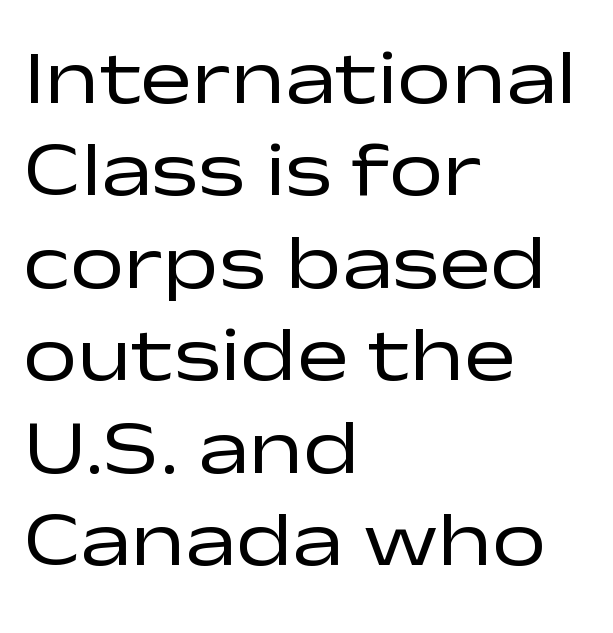
Q: Is the text bold? A: No.
Q: Is the text italic (slanted)? A: No, it is upright.
Q: Is the typeface a serif or a sans-serif typeface? A: Sans-serif.
Q: Is the text underlined? A: No.
Q: How is the paragraph aligned? A: Left-aligned.
Q: Is the spacing between letters normal or unusually wide? A: Normal.
Q: Width (condensed, normal, or wide)? A: Wide.
Q: Stroke contrast? A: Low.
Q: x-height? A: Medium.
Q: Monospaced? A: No.
